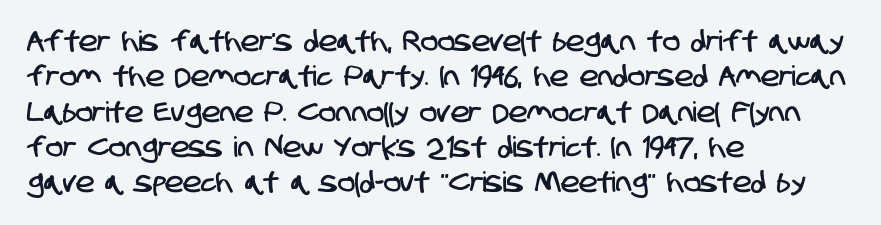
The line texture is even and compact thanks to regular tracking. Vertically, the passage feels balanced, rows spaced as you'd expect. What kind of face is this? One without serifs — a sans. Any mark beneath the type? The region is blank. All the whitespace from short lines collects on the right.
